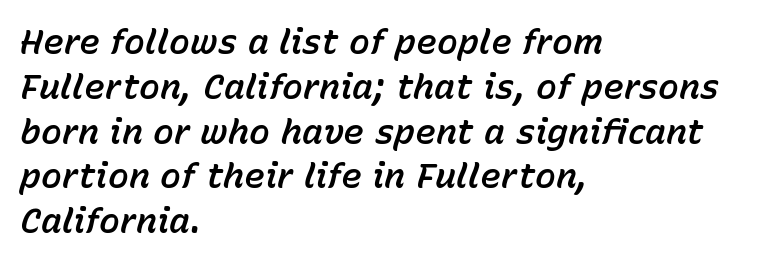
The image shows 35 px text type, italic (leaning right); set left-aligned, normal line spacing (1.28x), normal letter spacing, not underlined; low stroke contrast and a medium x-height.
